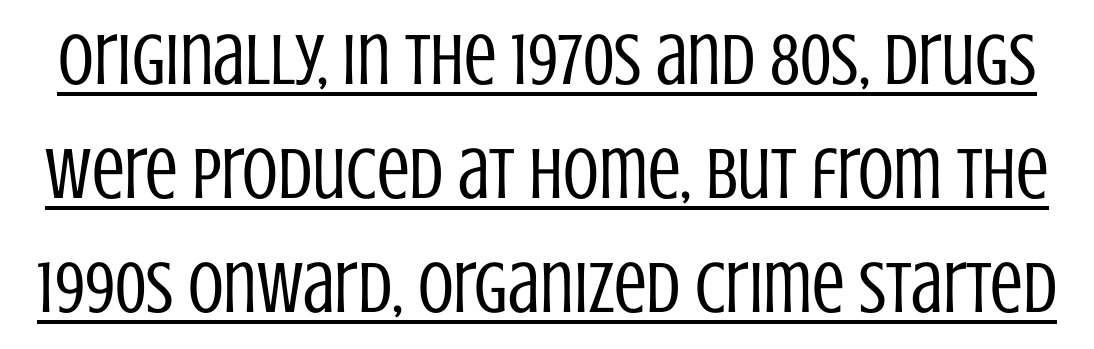
{"serif": "no", "italic": "no", "bold": "no", "weight": "regular", "width": "condensed", "stroke_contrast": "low", "x_height": "large", "monospaced": "no", "underline": "yes", "line_spacing": "normal", "line_spacing_ratio": 1.56, "letter_spacing": "normal", "letter_spacing_em": 0.0, "glyph_px": 73}
